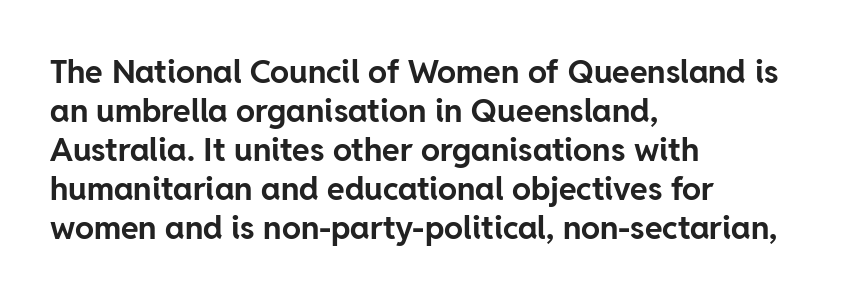
Q: Is the text bold? A: Yes.
Q: Is the text italic (slanted)? A: No, it is upright.
Q: Is the typeface a serif or a sans-serif typeface? A: Sans-serif.
Q: Is the text underlined? A: No.
Q: How is the paragraph aligned? A: Left-aligned.
Q: Is the spacing between letters normal or unusually wide? A: Normal.
Q: Width (condensed, normal, or wide)? A: Normal.
Q: Stroke contrast? A: Low.
Q: x-height? A: Medium.
Q: Monospaced? A: No.
